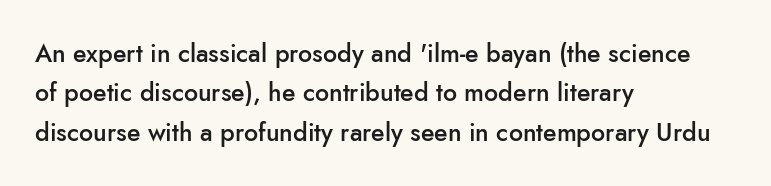
The image shows 25 px text type, upright; set left-aligned, normal line spacing (1.58x), normal letter spacing, not underlined.
